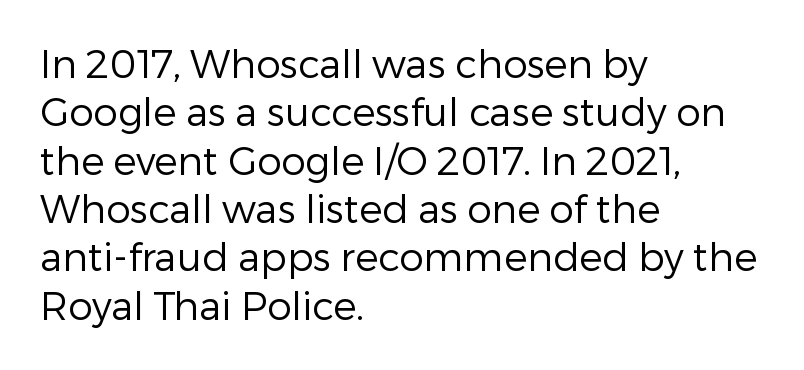
Q: Is the text bold? A: No.
Q: Is the text italic (slanted)? A: No, it is upright.
Q: Is the typeface a serif or a sans-serif typeface? A: Sans-serif.
Q: Is the text underlined? A: No.
Q: How is the paragraph aligned? A: Left-aligned.
Q: Is the spacing between letters normal or unusually wide? A: Normal.
Q: Width (condensed, normal, or wide)? A: Normal.
Q: Stroke contrast? A: Low.
Q: x-height? A: Medium.
Q: Monospaced? A: No.
